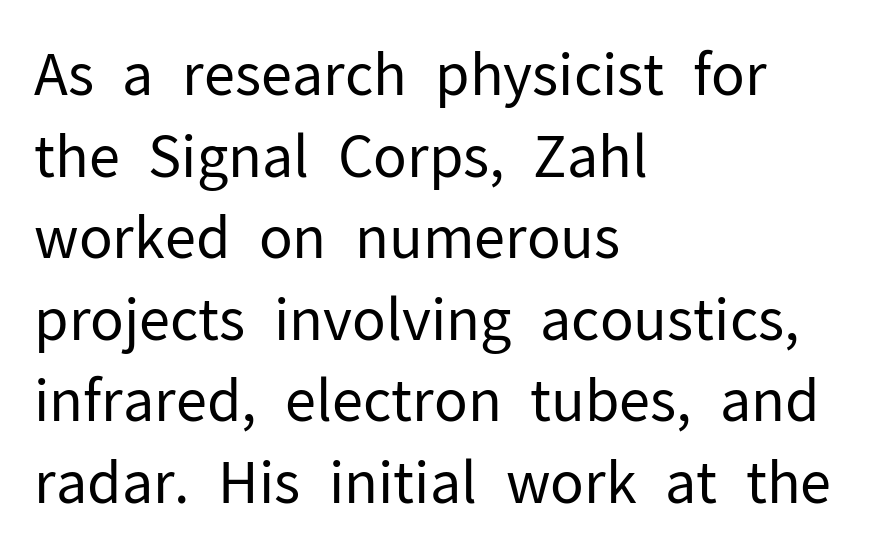
The image shows 57 px regular-weight sans-serif type, upright; set left-aligned, normal line spacing (1.43x), normal letter spacing, not underlined; low stroke contrast and a medium x-height.
